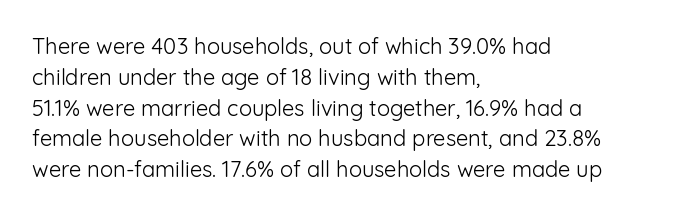
Q: Is the text bold? A: No.
Q: Is the text italic (slanted)? A: No, it is upright.
Q: Is the text underlined? A: No.
Q: How is the paragraph aligned? A: Left-aligned.
Q: Is the spacing between letters normal or unusually wide? A: Normal.
Q: Is the spacing between lines tight, normal or loose? A: Normal.
